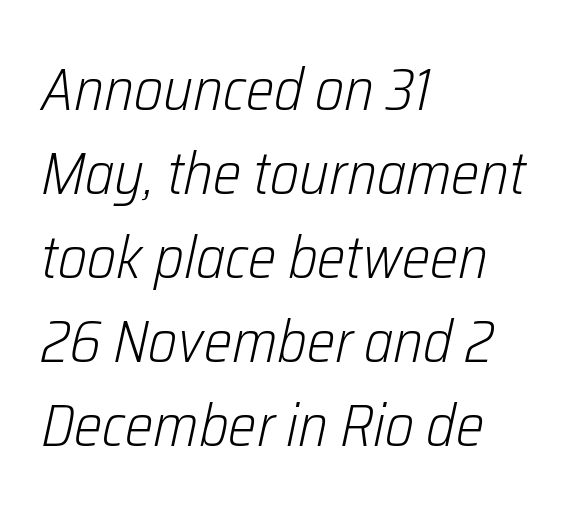
Q: Is the text bold? A: No.
Q: Is the text italic (slanted)? A: Yes, it leans right by about 12 degrees.
Q: Is the text underlined? A: No.
Q: How is the paragraph aligned? A: Left-aligned.
Q: Is the spacing between letters normal or unusually wide? A: Normal.
Q: Is the spacing between lines tight, normal or loose? A: Normal.
Q: Width (condensed, normal, or wide)? A: Condensed.
Q: Stroke contrast? A: Low.
Q: x-height? A: Medium.
Q: Monospaced? A: No.
